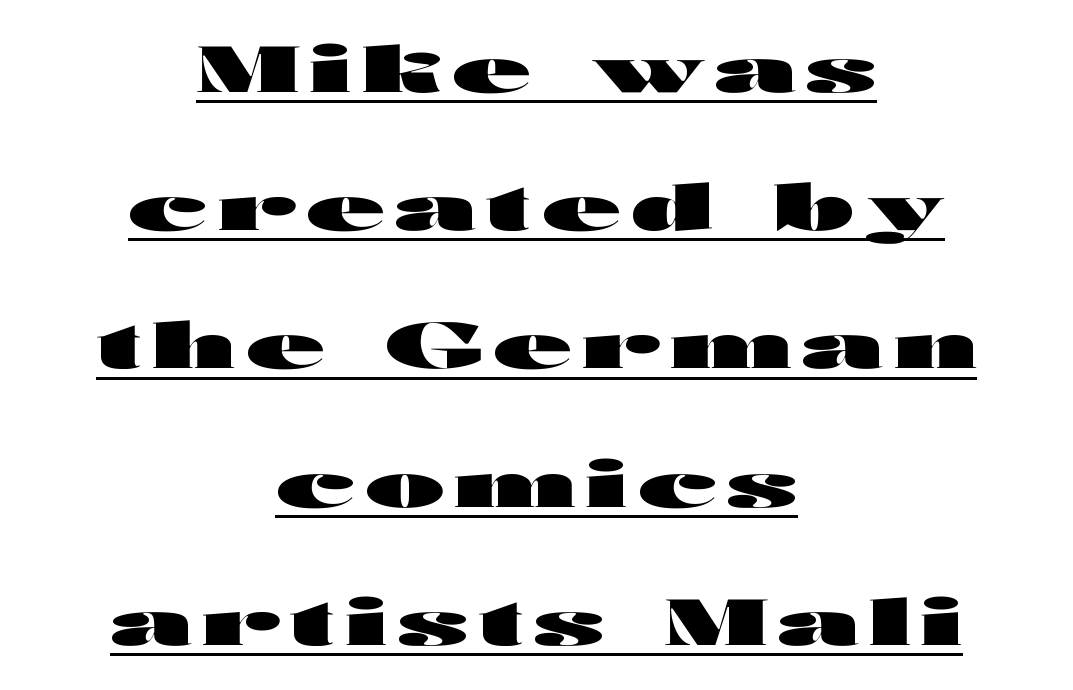
The font's upright variant was chosen for this text. Examine the stroke ends and you'll find no serifs. Each letter keeps its own natural width here, so spacing adapts to shape. Is there much room between lines? Yes — plenty of vertical air separates them.
